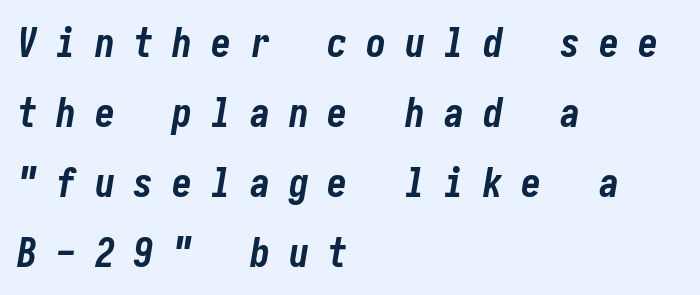
Q: Is the text bold? A: Yes.
Q: Is the text italic (slanted)? A: Yes, it leans right by about 10 degrees.
Q: Is the text underlined? A: No.
Q: How is the paragraph aligned? A: Left-aligned.
Q: Is the spacing between letters normal or unusually wide? A: Unusually wide.
Q: Width (condensed, normal, or wide)? A: Condensed.
Q: Stroke contrast? A: Low.
Q: x-height? A: Medium.
